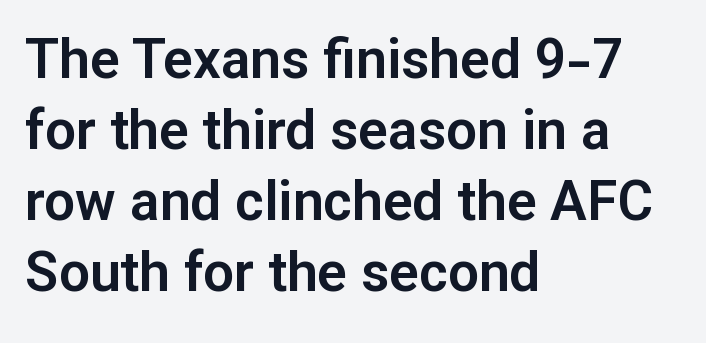
Q: Is the text italic (slanted)? A: No, it is upright.
Q: Is the typeface a serif or a sans-serif typeface? A: Sans-serif.
Q: Is the text underlined? A: No.
Q: How is the paragraph aligned? A: Left-aligned.
Q: Is the spacing between letters normal or unusually wide? A: Normal.
Q: Is the spacing between lines tight, normal or loose? A: Normal.
Q: Width (condensed, normal, or wide)? A: Normal.
Q: Stroke contrast? A: Low.
Q: x-height? A: Medium.
Q: Monospaced? A: No.
